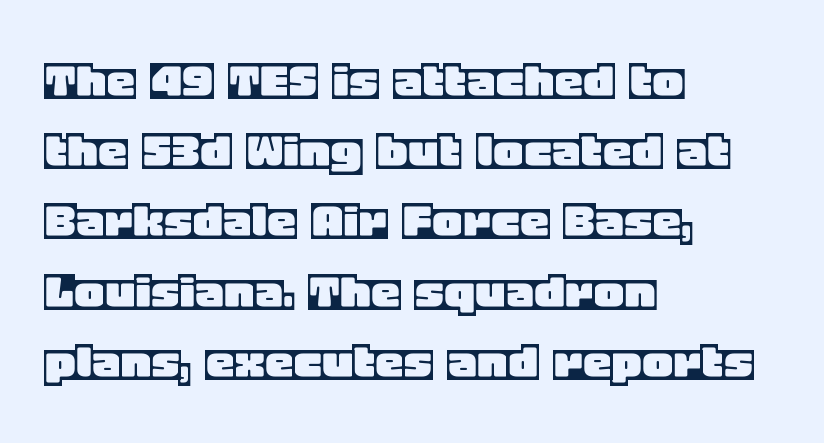
Q: Is the text italic (slanted)? A: No, it is upright.
Q: Is the text underlined? A: No.
Q: How is the paragraph aligned? A: Left-aligned.
Q: Is the spacing between letters normal or unusually wide? A: Normal.
Q: Width (condensed, normal, or wide)? A: Normal.
Q: x-height? A: Large.
Q: Monospaced? A: No.
